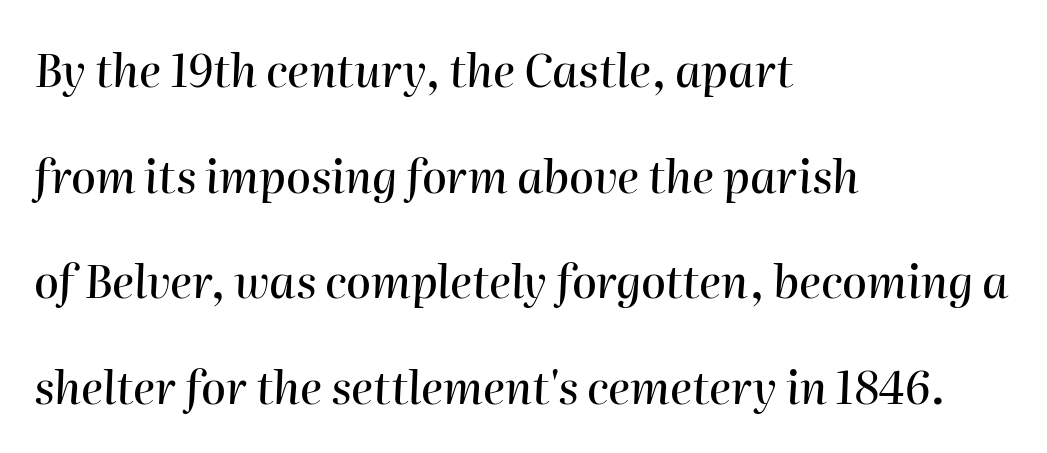
{"italic": "yes", "lean": "right", "slant_degrees": 2, "width": "normal", "stroke_contrast": "high", "x_height": "medium", "monospaced": "no", "underline": "no", "align": "left", "line_spacing": "loose", "line_spacing_ratio": 2.35, "letter_spacing": "normal", "letter_spacing_em": 0.0, "glyph_px": 45}
